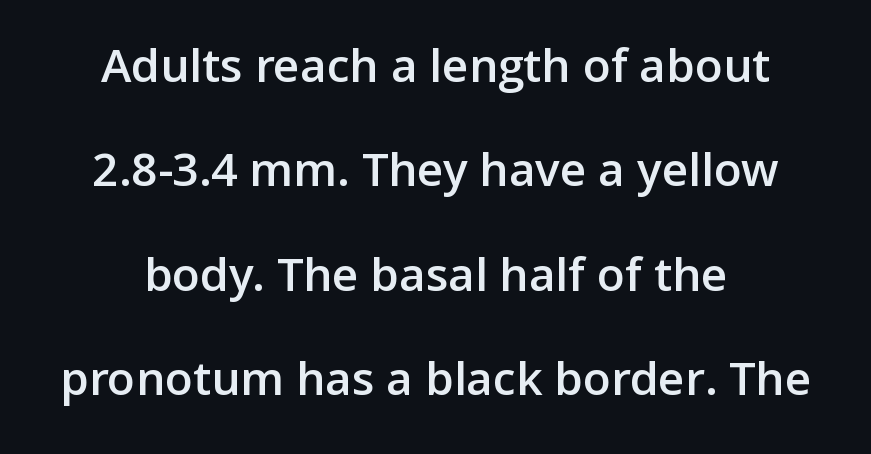
Look at the stroke-to-counter ratio: somewhat heavy, a semibold. The specimen reads as upright at a glance. Looks like regular typesetting: each glyph gets only the width it needs. Descenders hang freely into open space. Line spacing here is loose.
